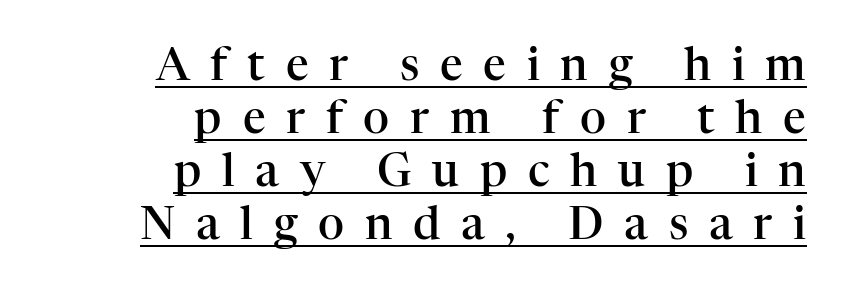
Someone cranked the tracking dial way up on this one. Looks like regular typesetting: each glyph gets only the width it needs. Unlike a clean sans, this face finishes its strokes with serifs. Underlined type.
